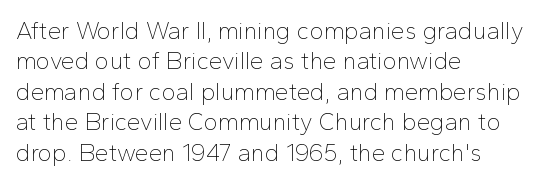
{"italic": "no", "bold": "no", "underline": "no", "align": "left", "line_spacing": "normal", "line_spacing_ratio": 1.27, "letter_spacing": "normal", "letter_spacing_em": 0.0, "glyph_px": 24}
